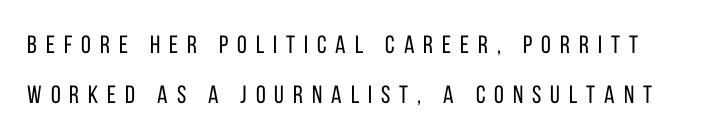
Caption: expanded tracking, letters set apart. Counters stay open thanks to moderate or lighter strokes. Tall strokes in this sample are plumb rather than angled. Check the space under the baseline: it is left empty. These lines stand farther apart than default settings would place them.
